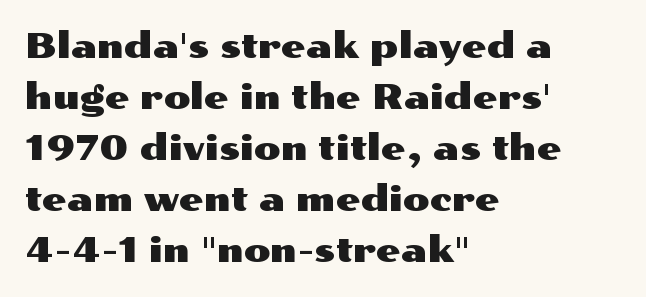
The image shows 35 px wide sans-serif type, upright; set left-aligned, normal line spacing (1.46x), normal letter spacing, not underlined; medium stroke contrast and a medium x-height.
